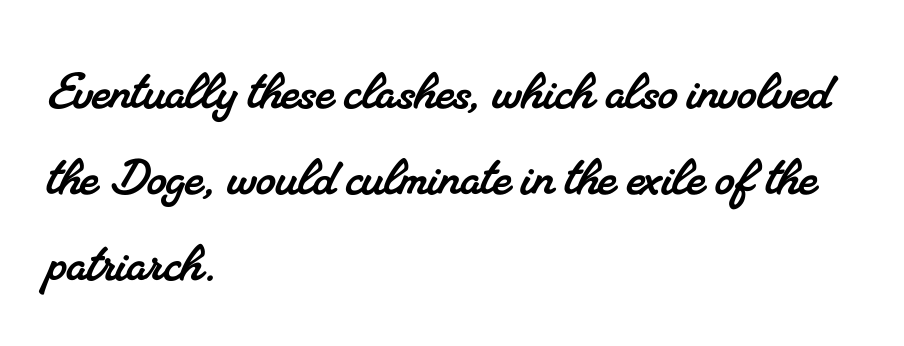
The image shows 62 px serif type; set left-aligned, normal line spacing (1.39x), normal letter spacing, not underlined; medium stroke contrast and a small x-height.
